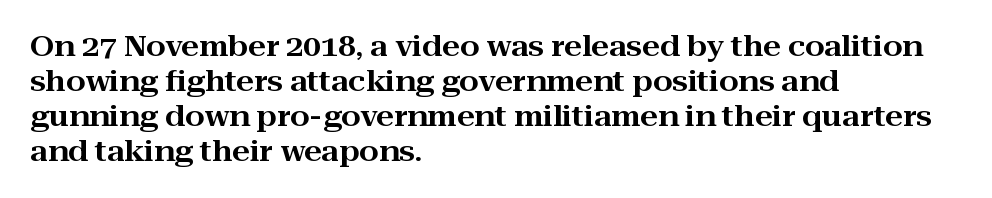
The image shows 28 px wide serif type, upright; set left-aligned, normal line spacing (1.25x), normal letter spacing, not underlined; high stroke contrast and a medium x-height.
